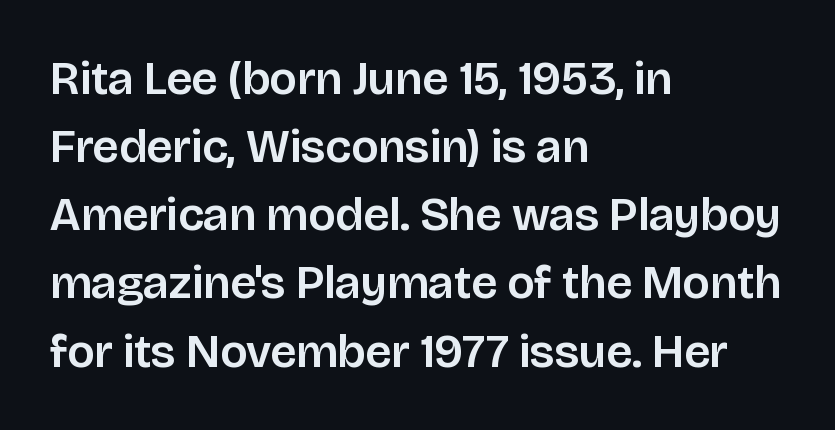
{"serif": "no", "italic": "no", "width": "normal", "stroke_contrast": "low", "x_height": "large", "monospaced": "no", "underline": "no", "align": "left", "line_spacing": "normal", "line_spacing_ratio": 1.45, "letter_spacing": "normal", "letter_spacing_em": 0.0, "glyph_px": 47}
